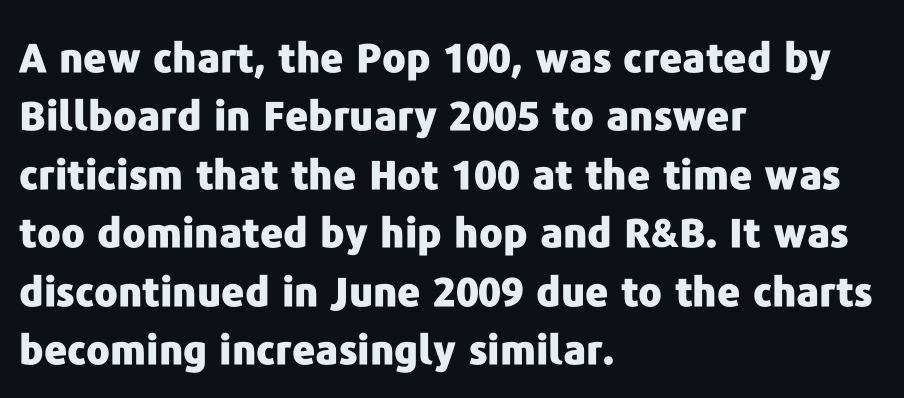
The vertical gap from one line to the next is medium. This sample uses a sans-serif face. The strokes are fattened all the way to bold. Type without underlining. Is this a fixed-width face? No — the glyphs have proportional, varying widths. Every row of glyphs begins at an identical x-position on the left.
